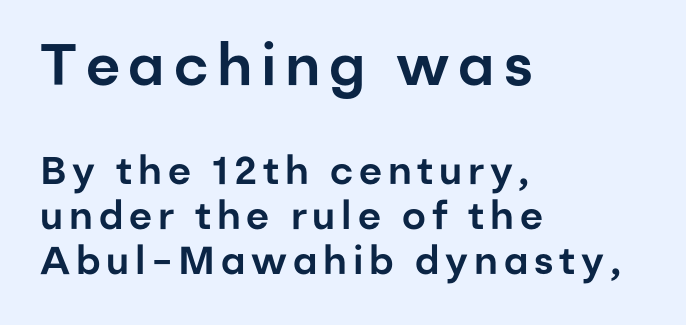
Large over small — that's the arrangement of the two blocks here. The face used here is a sans, in the tradition of grotesques and geometrics. The rag falls on the right side of this text block. The specimen reads as upright at a glance. Character widths vary here, with narrow letters taking less room than wide ones. The gap between lines stays unmarked.
